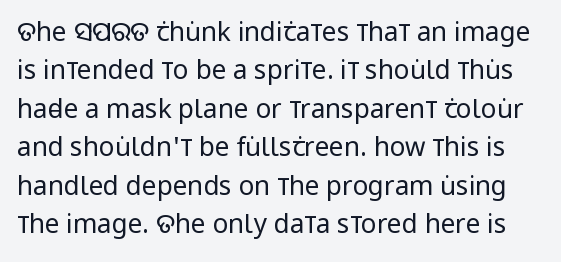
The image shows 26 px text type, upright; set normal line spacing (1.48x), normal letter spacing, not underlined.
